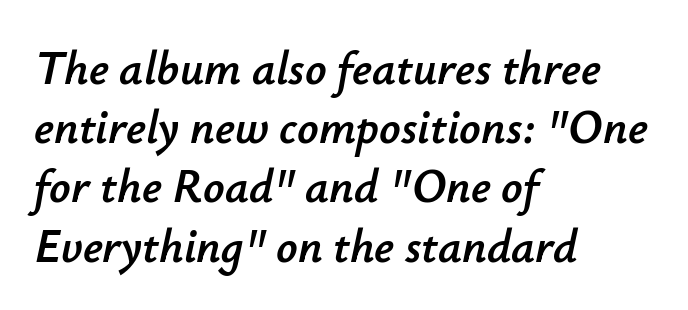
The image shows 47 px text type, italic (leaning right); set left-aligned, normal line spacing (1.26x), normal letter spacing, not underlined; low stroke contrast and a small x-height.
